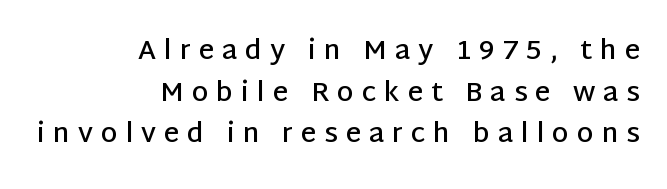
Set as a demibold, roughly 600 on the weight scale. The leading is moderate, giving the passage an even texture. Upright lettering throughout. Layout note: lines flush right. Letters rest on an invisible, unmarked baseline.
